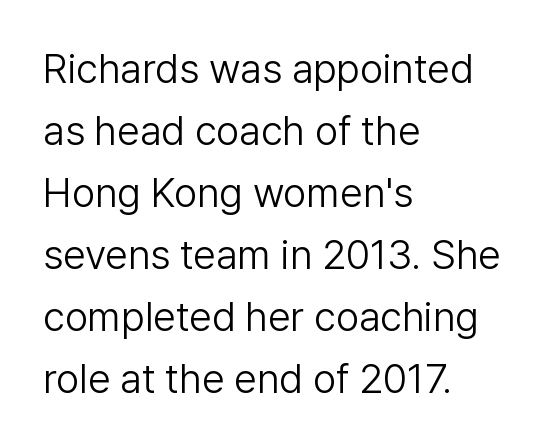
The image shows 41 px light sans-serif type, upright; set left-aligned, normal line spacing (1.51x), normal letter spacing, not underlined; low stroke contrast and a medium x-height.
